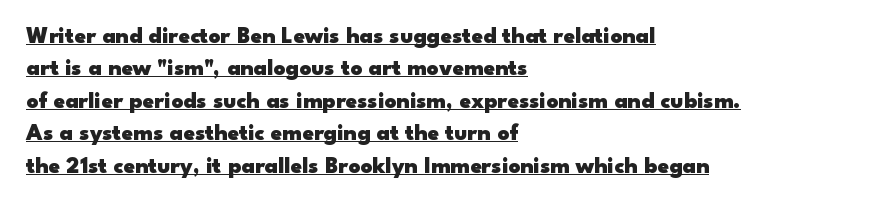
The image shows 23 px bold type, upright; set left-aligned, normal line spacing (1.41x), normal letter spacing, underlined.
